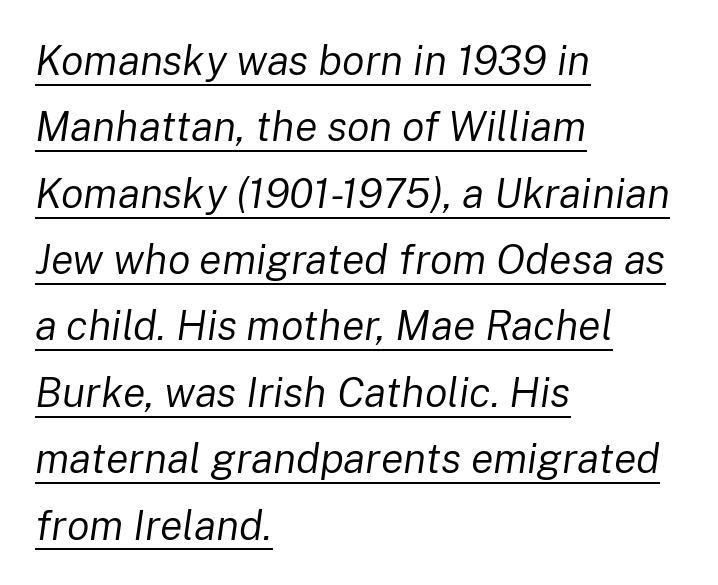
{"italic": "yes", "lean": "right", "slant_degrees": 8, "bold": "no", "weight": "regular", "width": "normal", "stroke_contrast": "low", "x_height": "medium", "monospaced": "no", "underline": "yes", "align": "left", "line_spacing": "normal", "line_spacing_ratio": 1.58, "letter_spacing": "normal", "letter_spacing_em": 0.0, "glyph_px": 42}
